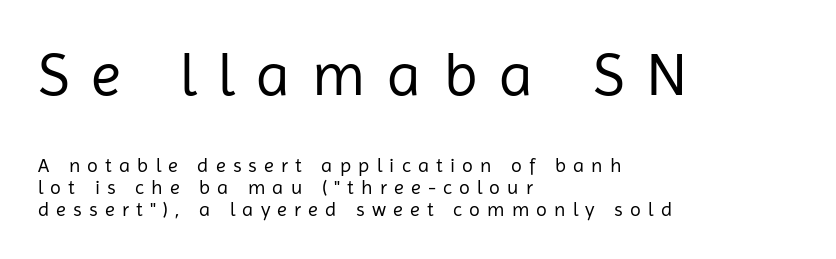
The image shows 61 px regular-weight sans-serif type, upright; set left-aligned, tight line spacing (1.09x), unusually wide letter spacing (+0.36 em), not underlined; the first (top) block is 3.05x larger; low stroke contrast and a medium x-height.
